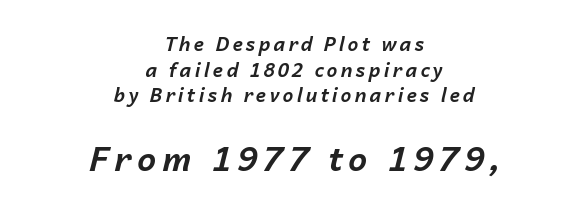
Is this a fixed-width face? No — the glyphs have proportional, varying widths. The emphasis by scale lands on block number two, below. Heavy, bold letterforms. One-word summary of the alignment: center. Quick note: interline space is typical. You can tell it's italic because the verticals aren't actually vertical.
